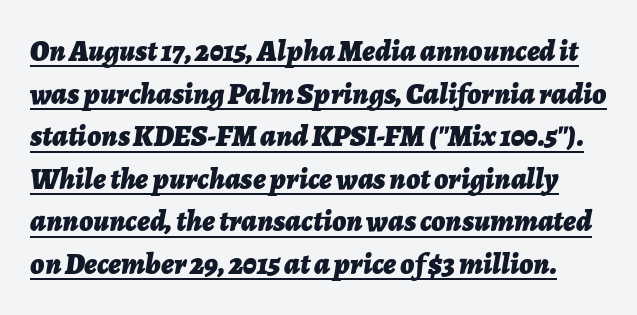
Q: Is the text bold? A: Yes.
Q: Is the text italic (slanted)? A: Yes, it leans right by about 7 degrees.
Q: Is the text underlined? A: Yes.
Q: Is the spacing between letters normal or unusually wide? A: Normal.
Q: Is the spacing between lines tight, normal or loose? A: Normal.
Q: Width (condensed, normal, or wide)? A: Normal.
Q: Stroke contrast? A: Low.
Q: x-height? A: Medium.
Q: Monospaced? A: No.
